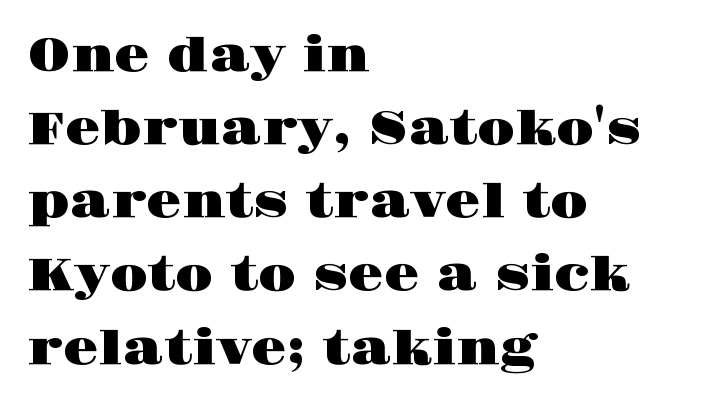
{"serif": "yes", "italic": "no", "width": "wide", "stroke_contrast": "high", "x_height": "large", "monospaced": "no", "underline": "no", "align": "left", "line_spacing": "normal", "line_spacing_ratio": 1.59, "letter_spacing": "normal", "letter_spacing_em": 0.0, "glyph_px": 46}
